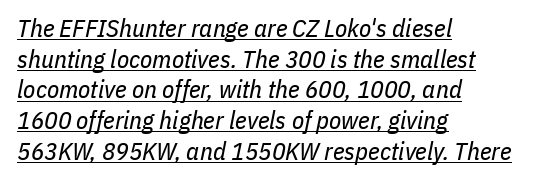
The image shows 25 px text type, italic (leaning right); set left-aligned, line spacing 1.23x, normal letter spacing, underlined.
